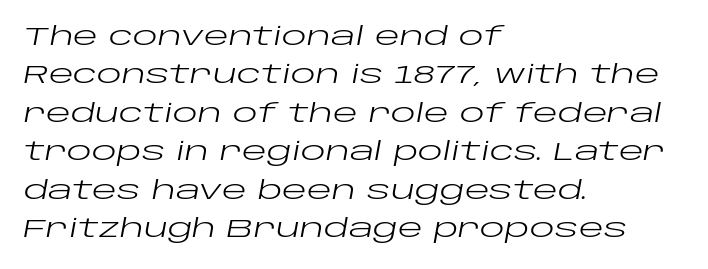
{"italic": "yes", "lean": "right", "slant_degrees": 10, "bold": "no", "underline": "no", "align": "left", "line_spacing": "normal", "line_spacing_ratio": 1.48, "letter_spacing": "normal", "letter_spacing_em": 0.0, "glyph_px": 26}
